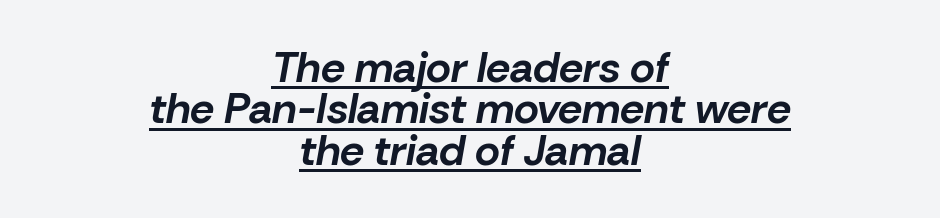
Q: Is the text bold? A: Yes.
Q: Is the text italic (slanted)? A: Yes, it leans right by about 10 degrees.
Q: Is the text underlined? A: Yes.
Q: How is the paragraph aligned? A: Centered.
Q: Is the spacing between letters normal or unusually wide? A: Normal.
Q: Is the spacing between lines tight, normal or loose? A: Tight.
Q: Width (condensed, normal, or wide)? A: Normal.
Q: Stroke contrast? A: Low.
Q: x-height? A: Medium.
Q: Monospaced? A: No.
